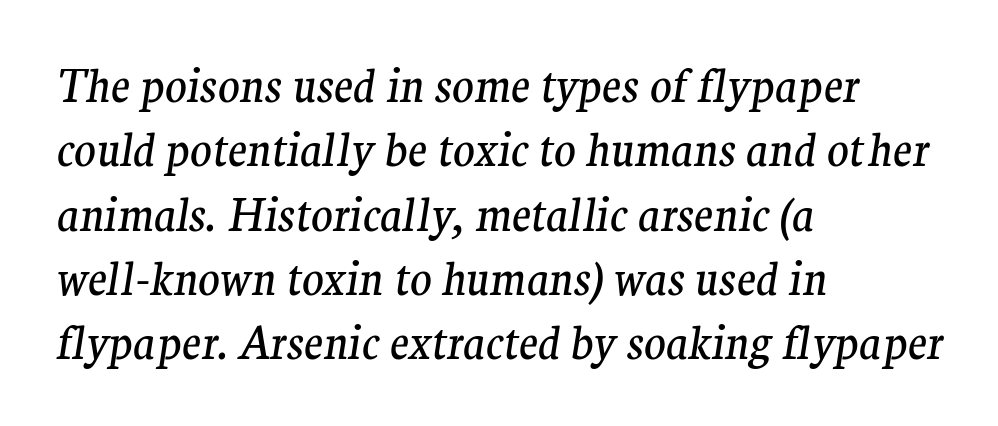
{"serif": "yes", "italic": "yes", "lean": "right", "slant_degrees": 9, "bold": "no", "weight": "regular", "width": "normal", "stroke_contrast": "medium", "x_height": "medium", "monospaced": "no", "underline": "no", "align": "left", "line_spacing": "normal", "line_spacing_ratio": 1.43, "letter_spacing": "normal", "letter_spacing_em": 0.0, "glyph_px": 45}
